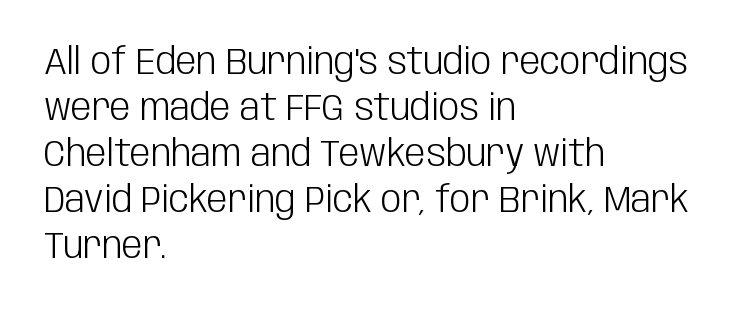
The line texture is even and compact thanks to regular tracking. Unbolded letterforms with no extra heft. The area under the type is left untouched. You could not count columns in this text — the font is proportionally spaced. Characters remain perfectly vertical along every line.
